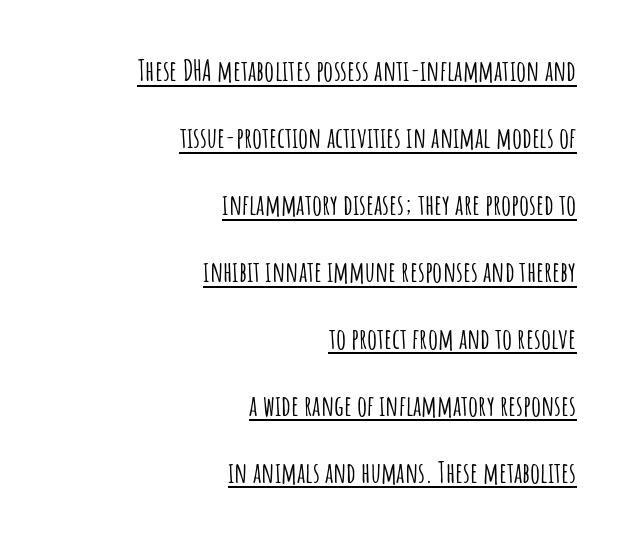
The image shows 28 px condensed sans-serif type, upright; set right-aligned, loose line spacing (2.39x), normal letter spacing, underlined; low stroke contrast and a large x-height.
